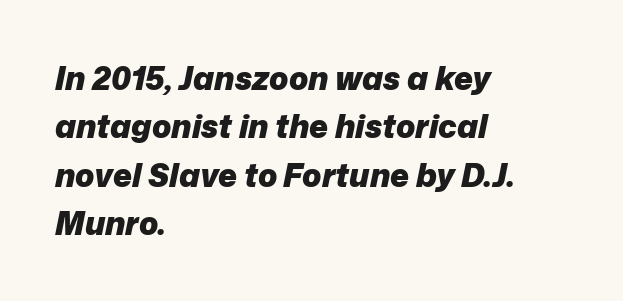
The image shows 32 px heavy type, italic (leaning right); set left-aligned, normal line spacing (1.51x), normal letter spacing, not underlined; low stroke contrast and a medium x-height.
